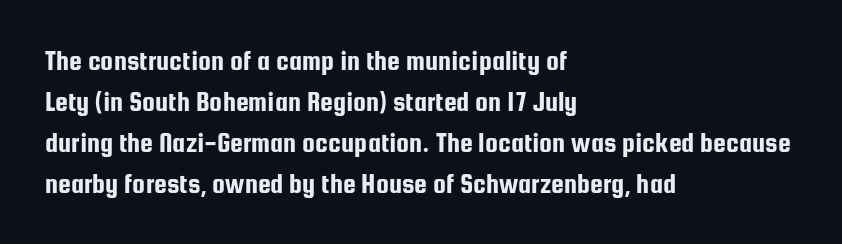
Q: Is the text italic (slanted)? A: No, it is upright.
Q: Is the typeface a serif or a sans-serif typeface? A: Sans-serif.
Q: Is the text underlined? A: No.
Q: How is the paragraph aligned? A: Left-aligned.
Q: Is the spacing between letters normal or unusually wide? A: Normal.
Q: Is the spacing between lines tight, normal or loose? A: Normal.
Q: Width (condensed, normal, or wide)? A: Condensed.
Q: Stroke contrast? A: Low.
Q: x-height? A: Medium.
Q: Monospaced? A: No.
